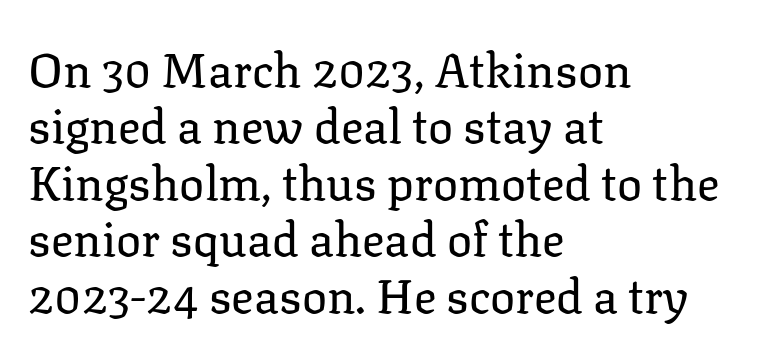
Q: Is the text bold? A: No.
Q: Is the text italic (slanted)? A: No, it is upright.
Q: Is the typeface a serif or a sans-serif typeface? A: Serif.
Q: Is the text underlined? A: No.
Q: How is the paragraph aligned? A: Left-aligned.
Q: Is the spacing between letters normal or unusually wide? A: Normal.
Q: Width (condensed, normal, or wide)? A: Normal.
Q: Stroke contrast? A: Low.
Q: x-height? A: Medium.
Q: Monospaced? A: No.
